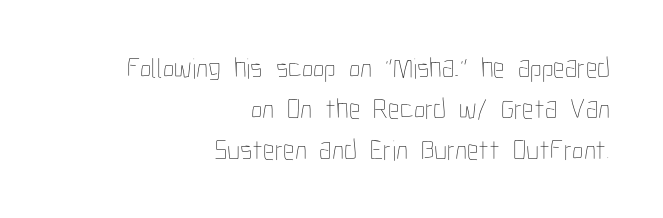
Q: Is the text bold? A: No.
Q: Is the text italic (slanted)? A: No, it is upright.
Q: Is the text underlined? A: No.
Q: How is the paragraph aligned? A: Right-aligned.
Q: Is the spacing between letters normal or unusually wide? A: Normal.
Q: Is the spacing between lines tight, normal or loose? A: Normal.
Q: Width (condensed, normal, or wide)? A: Condensed.
Q: Stroke contrast? A: Low.
Q: x-height? A: Medium.
Q: Monospaced? A: No.
